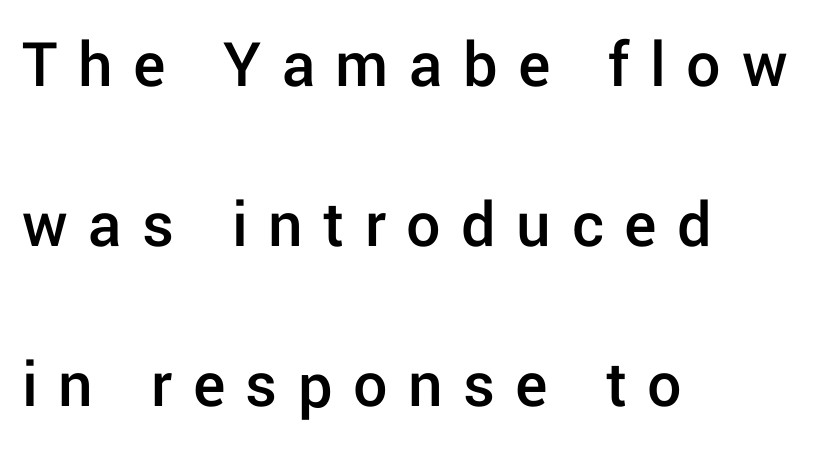
The compositor pushed each line to the left boundary. Airy leading. Only glyphs here, with clear space below each row. No italicization has been applied; the sample stays upright. This sample has the flowing, uneven cadence of proportional lettering.
